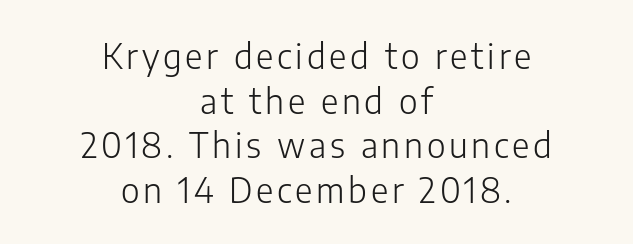
{"serif": "no", "italic": "no", "bold": "no", "weight": "light", "width": "normal", "stroke_contrast": "low", "x_height": "medium", "monospaced": "no", "underline": "no", "align": "center", "line_spacing": "normal", "line_spacing_ratio": 1.31, "glyph_px": 34}
